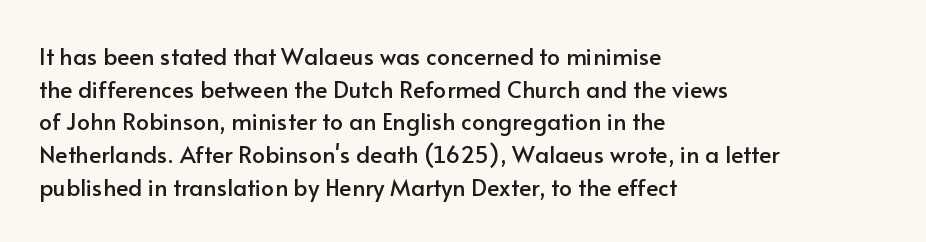
{"italic": "no", "underline": "no", "align": "left", "line_spacing": "normal", "line_spacing_ratio": 1.42, "letter_spacing": "normal", "letter_spacing_em": 0.0, "glyph_px": 23}
